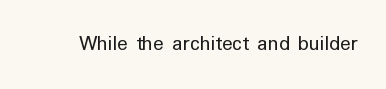
The image shows 22 px text type, upright; set normal letter spacing, not underlined.
